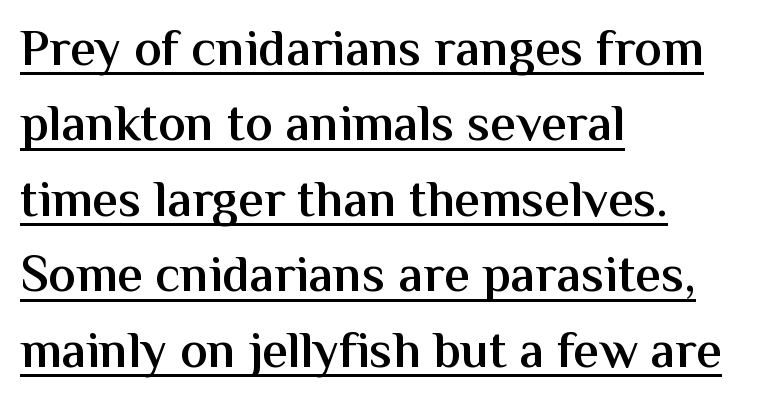
{"serif": "no", "italic": "no", "bold": "semi", "weight": "semibold", "width": "normal", "stroke_contrast": "medium", "x_height": "medium", "monospaced": "no", "underline": "yes", "align": "left", "line_spacing": "normal", "line_spacing_ratio": 1.48, "letter_spacing": "normal", "letter_spacing_em": 0.0, "glyph_px": 51}
